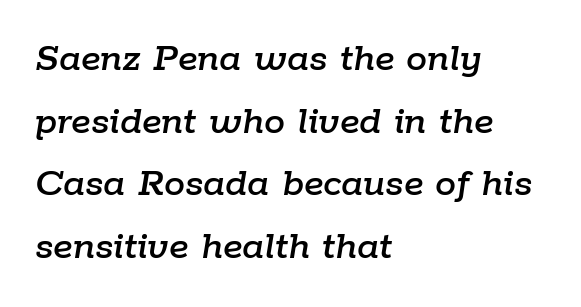
The image shows 42 px text type, italic (leaning right); set left-aligned, normal line spacing (1.49x), normal letter spacing, not underlined; low stroke contrast and a medium x-height.
